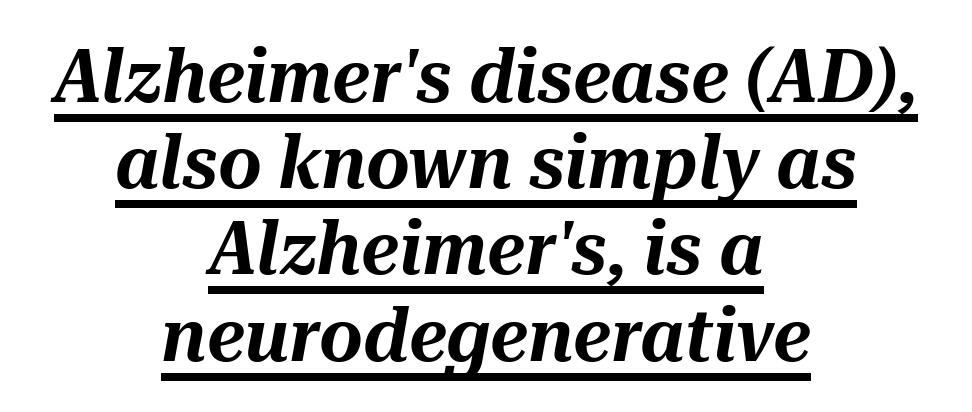
Q: Is the text italic (slanted)? A: Yes, it leans right by about 10 degrees.
Q: Is the text underlined? A: Yes.
Q: How is the paragraph aligned? A: Centered.
Q: Is the spacing between letters normal or unusually wide? A: Normal.
Q: Is the spacing between lines tight, normal or loose? A: Tight.
Q: Width (condensed, normal, or wide)? A: Normal.
Q: Stroke contrast? A: Medium.
Q: x-height? A: Medium.
Q: Monospaced? A: No.
